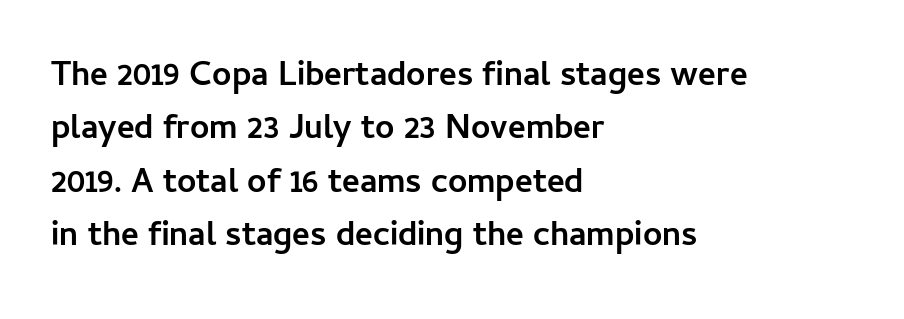
The lettering stays uniformly vertical, giving the passage a roman look. Typesetter's note: full bold, strokes at maximum text heaviness. The passage shown is typed in a proportional face where columns would drift. The area under the type is left untouched. Quick note: interline space is typical.
